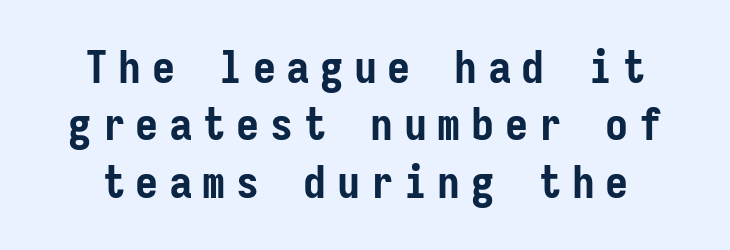
The image shows 46 px semibold, condensed sans-serif type, upright, monospaced; set normal line spacing (1.25x), unusually wide letter spacing (+0.23 em), not underlined; low stroke contrast and a medium x-height.
